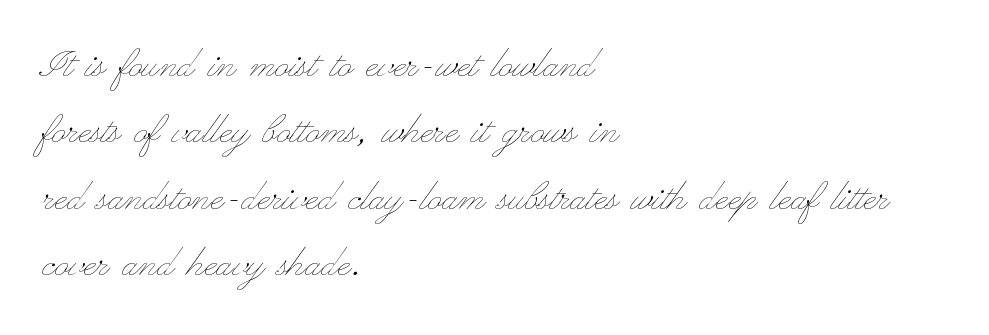
Q: Is the text bold? A: No.
Q: Is the text italic (slanted)? A: Yes.
Q: Is the text underlined? A: No.
Q: How is the paragraph aligned? A: Left-aligned.
Q: Is the spacing between letters normal or unusually wide? A: Normal.
Q: Is the spacing between lines tight, normal or loose? A: Normal.
Q: Width (condensed, normal, or wide)? A: Wide.
Q: Stroke contrast? A: Low.
Q: x-height? A: Small.
Q: Monospaced? A: No.
